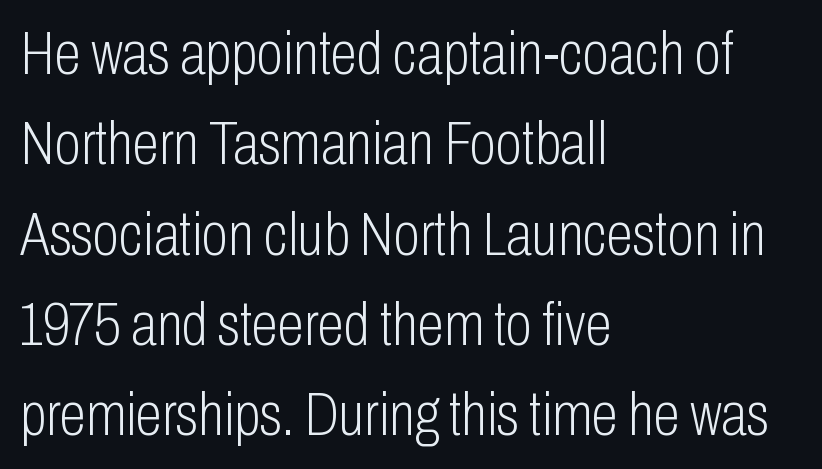
Q: Is the text bold? A: No.
Q: Is the text italic (slanted)? A: No, it is upright.
Q: Is the typeface a serif or a sans-serif typeface? A: Sans-serif.
Q: Is the text underlined? A: No.
Q: How is the paragraph aligned? A: Left-aligned.
Q: Is the spacing between letters normal or unusually wide? A: Normal.
Q: Is the spacing between lines tight, normal or loose? A: Normal.
Q: Width (condensed, normal, or wide)? A: Condensed.
Q: Stroke contrast? A: Low.
Q: x-height? A: Medium.
Q: Monospaced? A: No.
